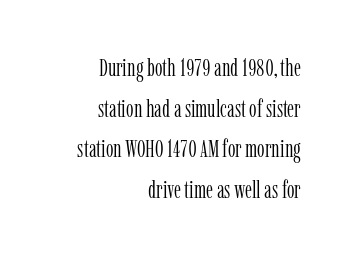
Q: Is the text bold? A: No.
Q: Is the text italic (slanted)? A: No, it is upright.
Q: Is the text underlined? A: No.
Q: How is the paragraph aligned? A: Right-aligned.
Q: Is the spacing between letters normal or unusually wide? A: Normal.
Q: Is the spacing between lines tight, normal or loose? A: Normal.
